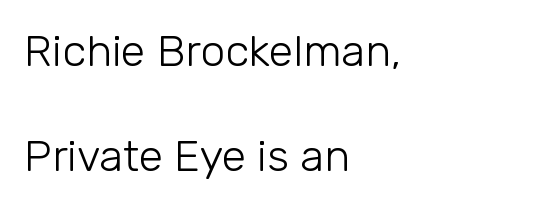
{"serif": "no", "italic": "no", "bold": "no", "weight": "light", "width": "normal", "stroke_contrast": "low", "x_height": "medium", "monospaced": "no", "underline": "no", "align": "left", "line_spacing": "loose", "line_spacing_ratio": 2.39, "letter_spacing": "normal", "letter_spacing_em": 0.0, "glyph_px": 44}
